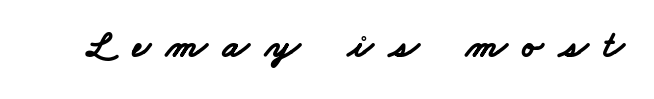
The image shows 38 px bold, wide sans-serif type; set unusually wide letter spacing (+0.42 em), not underlined; low stroke contrast and a small x-height.
